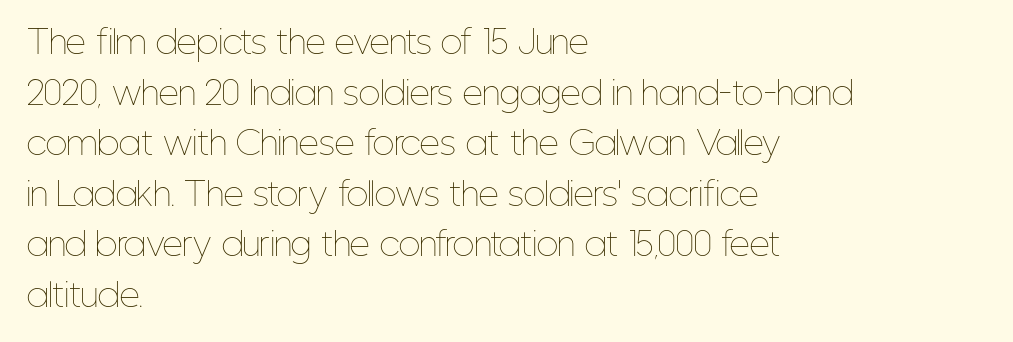
Q: Is the text bold? A: No.
Q: Is the text italic (slanted)? A: No, it is upright.
Q: Is the text underlined? A: No.
Q: How is the paragraph aligned? A: Left-aligned.
Q: Is the spacing between letters normal or unusually wide? A: Normal.
Q: Is the spacing between lines tight, normal or loose? A: Normal.
Q: Width (condensed, normal, or wide)? A: Condensed.
Q: Stroke contrast? A: Low.
Q: x-height? A: Medium.
Q: Monospaced? A: No.
